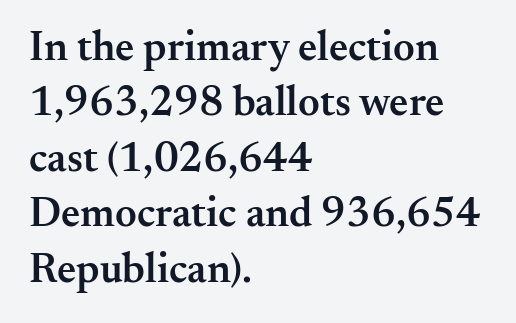
The image shows 42 px semibold serif type, upright; set left-aligned, normal line spacing (1.32x), normal letter spacing, not underlined; medium stroke contrast and a small x-height.
